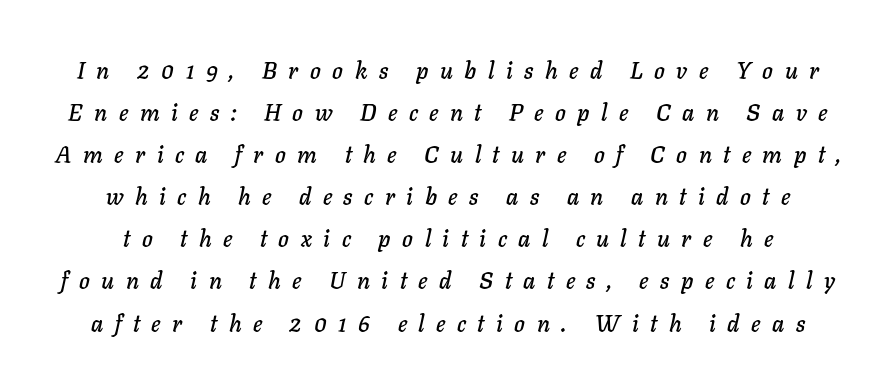
The image shows 23 px text type, italic (leaning right); set line spacing 1.83x, unusually wide letter spacing (+0.5 em), not underlined.
